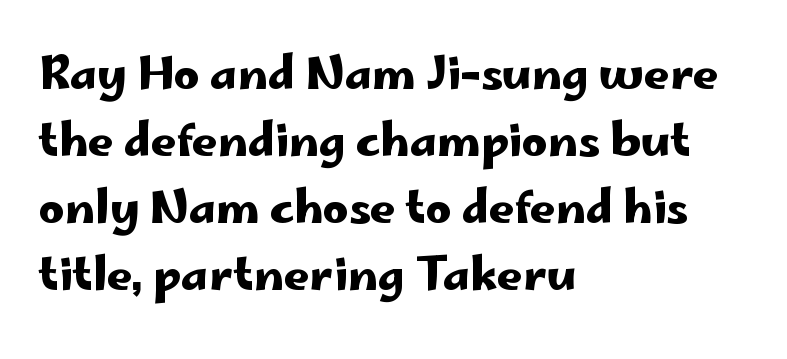
The image shows 45 px wide sans-serif type, upright; set left-aligned, normal line spacing (1.49x), normal letter spacing, not underlined; low stroke contrast and a small x-height.
